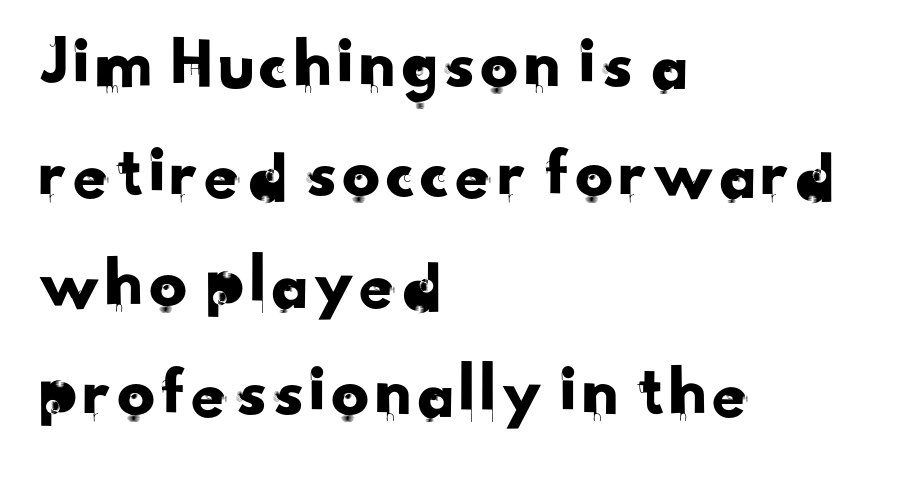
{"serif": "no", "width": "normal", "stroke_contrast": "low", "x_height": "small", "monospaced": "no", "underline": "no", "align": "left", "line_spacing": "normal", "line_spacing_ratio": 1.46, "letter_spacing": "normal", "letter_spacing_em": 0.0, "glyph_px": 75}
